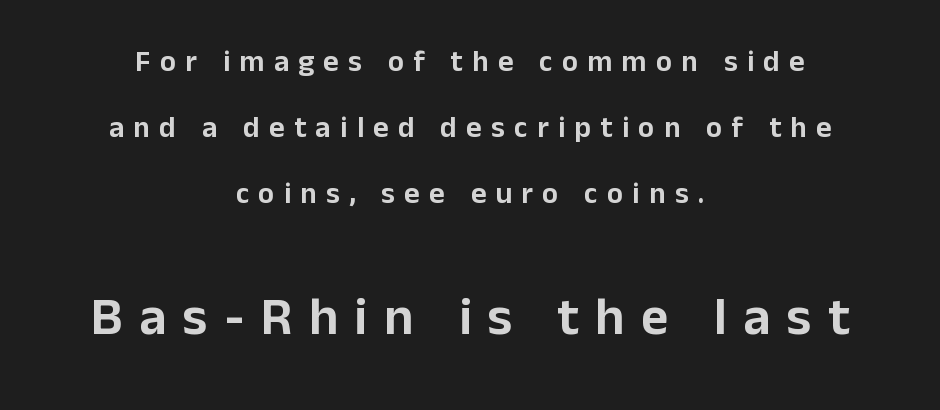
The image shows 53 px sans-serif type, upright; set centered, loose line spacing (2.2x), unusually wide letter spacing (+0.31 em), not underlined; the second (bottom) block is 1.77x larger; low stroke contrast and a medium x-height.
